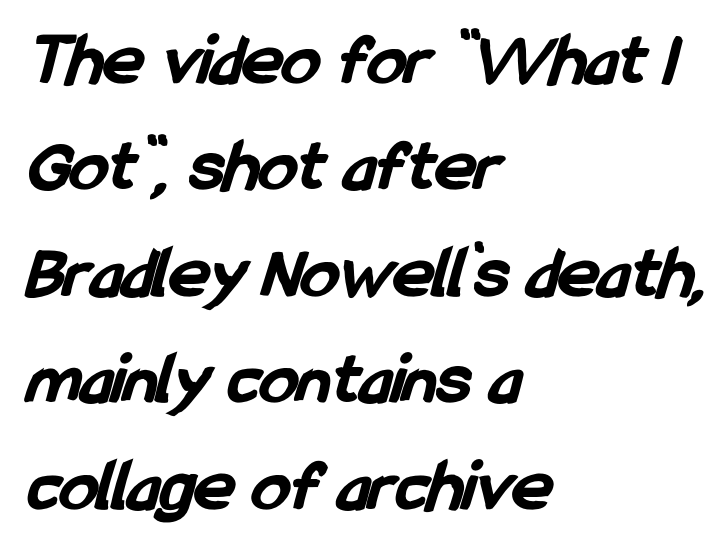
Q: Is the text bold? A: Yes.
Q: Is the typeface a serif or a sans-serif typeface? A: Sans-serif.
Q: Is the text underlined? A: No.
Q: How is the paragraph aligned? A: Left-aligned.
Q: Is the spacing between letters normal or unusually wide? A: Normal.
Q: Is the spacing between lines tight, normal or loose? A: Normal.
Q: Width (condensed, normal, or wide)? A: Condensed.
Q: Stroke contrast? A: Low.
Q: x-height? A: Medium.
Q: Monospaced? A: No.
